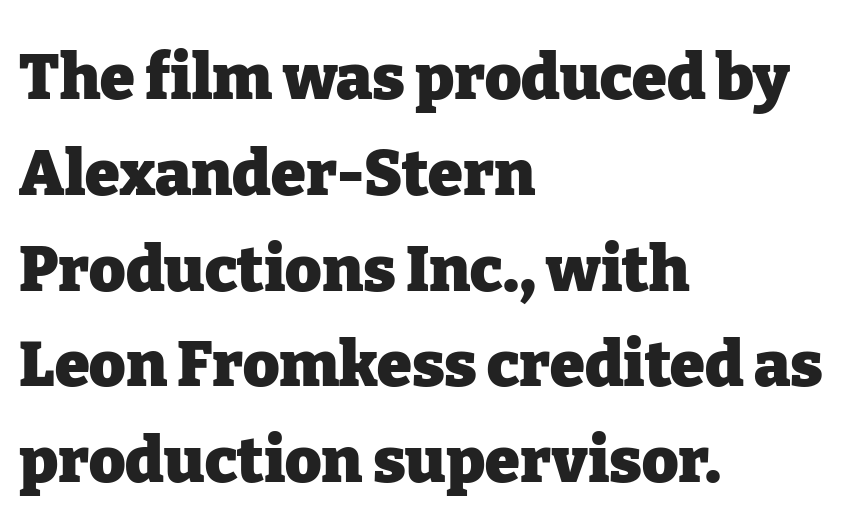
Q: Is the text bold? A: Yes.
Q: Is the text italic (slanted)? A: No, it is upright.
Q: Is the typeface a serif or a sans-serif typeface? A: Serif.
Q: Is the text underlined? A: No.
Q: How is the paragraph aligned? A: Left-aligned.
Q: Is the spacing between letters normal or unusually wide? A: Normal.
Q: Is the spacing between lines tight, normal or loose? A: Normal.
Q: Width (condensed, normal, or wide)? A: Normal.
Q: Stroke contrast? A: Low.
Q: x-height? A: Medium.
Q: Monospaced? A: No.
